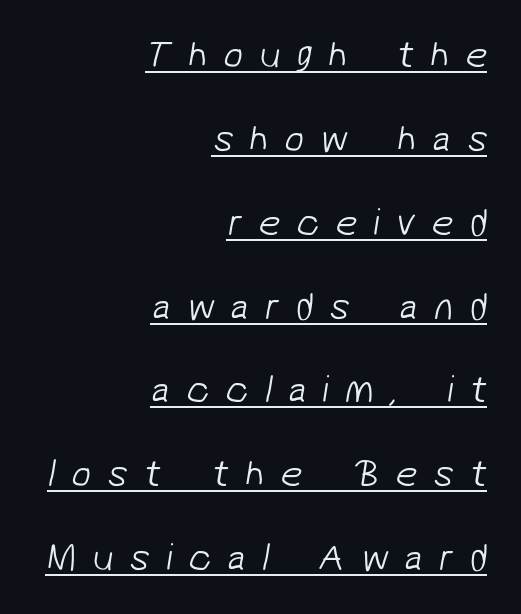
The image shows 39 px light sans-serif type; set right-aligned, loose line spacing (2.15x), unusually wide letter spacing (+0.41 em), underlined; low stroke contrast and a medium x-height.
